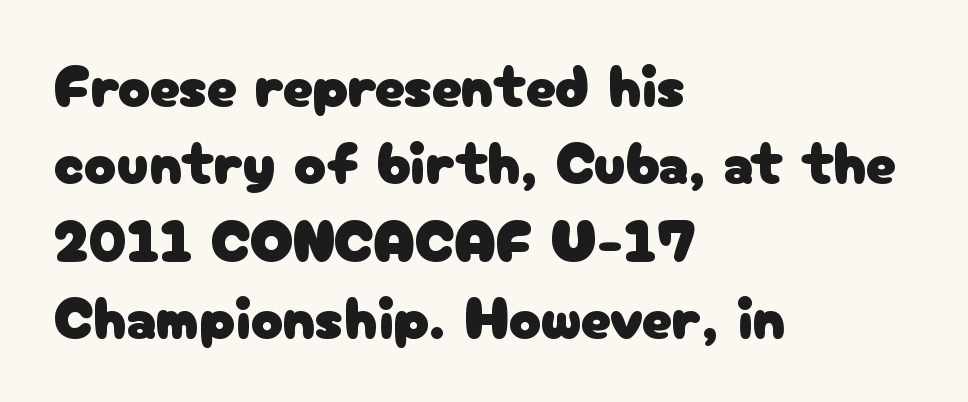
The image shows 60 px sans-serif type, upright; set left-aligned, normal line spacing (1.29x), normal letter spacing, not underlined; low stroke contrast and a medium x-height.
